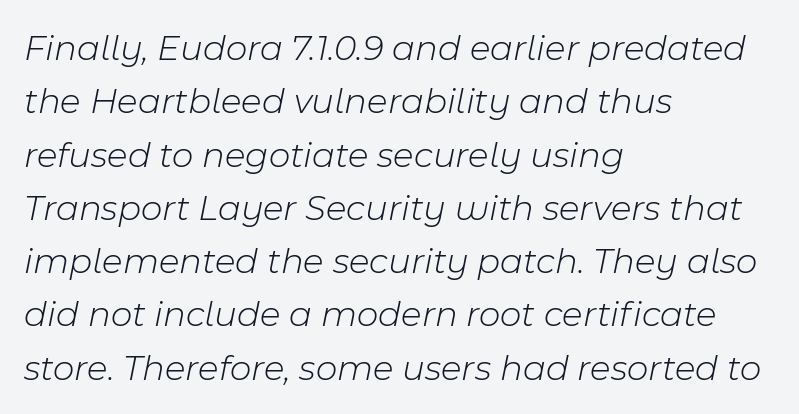
Q: Is the text bold? A: No.
Q: Is the text italic (slanted)? A: Yes, it leans right by about 11 degrees.
Q: Is the text underlined? A: No.
Q: How is the paragraph aligned? A: Left-aligned.
Q: Is the spacing between letters normal or unusually wide? A: Normal.
Q: Is the spacing between lines tight, normal or loose? A: Normal.
Q: Width (condensed, normal, or wide)? A: Normal.
Q: Stroke contrast? A: Low.
Q: x-height? A: Medium.
Q: Monospaced? A: No.
